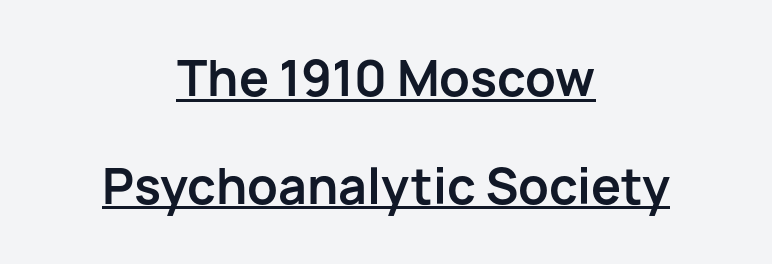
{"serif": "no", "italic": "no", "bold": "yes", "weight": "bold", "width": "normal", "stroke_contrast": "low", "x_height": "medium", "monospaced": "no", "underline": "yes", "align": "center", "line_spacing": "loose", "line_spacing_ratio": 2.24, "letter_spacing": "normal", "letter_spacing_em": 0.0, "glyph_px": 48}
